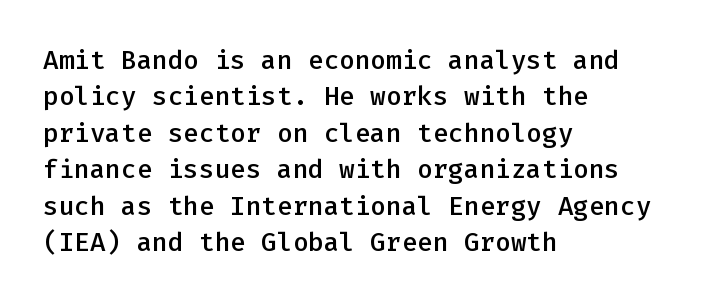
The image shows 26 px text type, upright; set left-aligned, normal line spacing (1.4x), normal letter spacing, not underlined.
